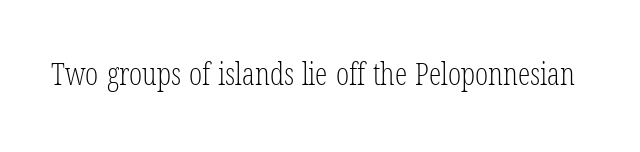
The image shows 31 px light, condensed serif type; set normal letter spacing, not underlined; low stroke contrast and a medium x-height.
